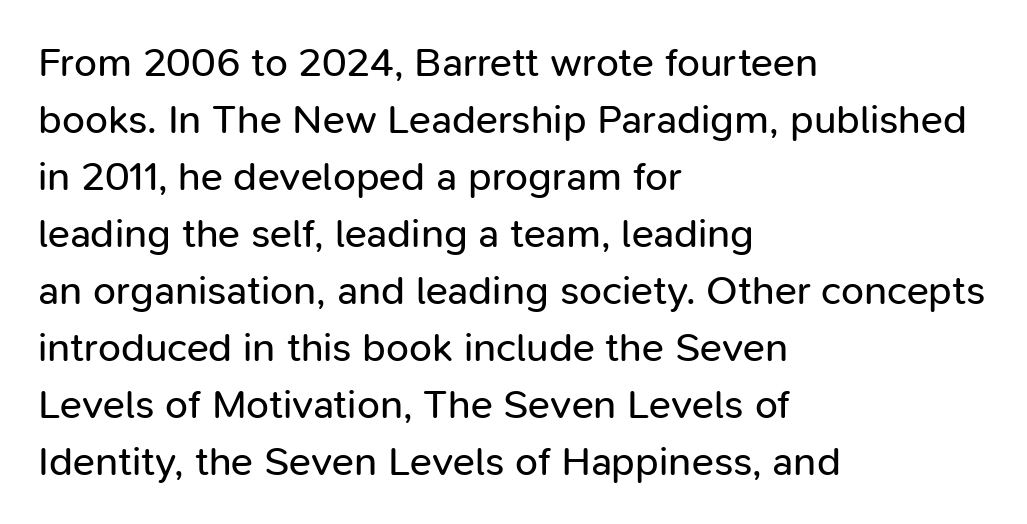
The image shows 41 px regular-weight sans-serif type, upright; set left-aligned, normal line spacing (1.39x), normal letter spacing, not underlined; low stroke contrast and a medium x-height.
